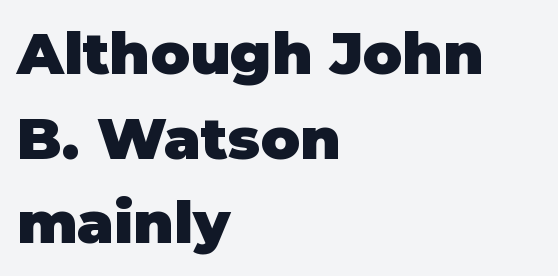
{"serif": "no", "italic": "no", "bold": "yes", "weight": "heavy", "width": "normal", "stroke_contrast": "low", "x_height": "large", "monospaced": "no", "underline": "no", "align": "left", "line_spacing": "normal", "line_spacing_ratio": 1.46, "letter_spacing": "normal", "letter_spacing_em": 0.0, "glyph_px": 58}
